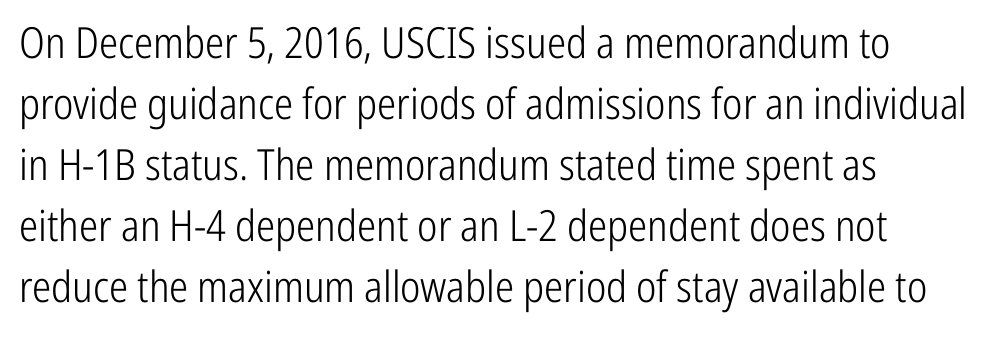
The image shows 43 px light, condensed sans-serif type, upright; set normal line spacing (1.42x), normal letter spacing, not underlined; low stroke contrast and a medium x-height.
